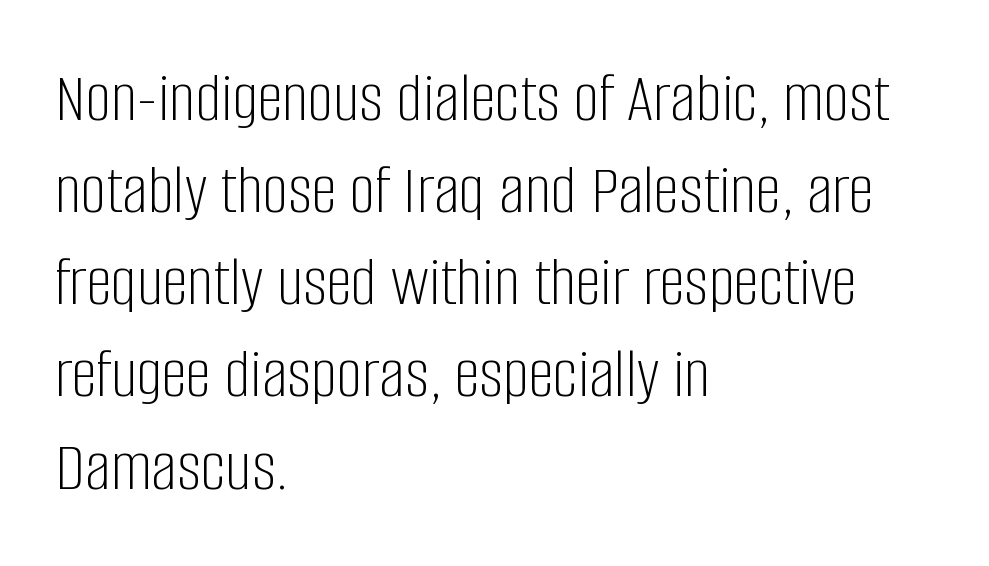
The image shows 72 px light, condensed sans-serif type, upright; set left-aligned, normal line spacing (1.28x), normal letter spacing, not underlined; low stroke contrast and a large x-height.
